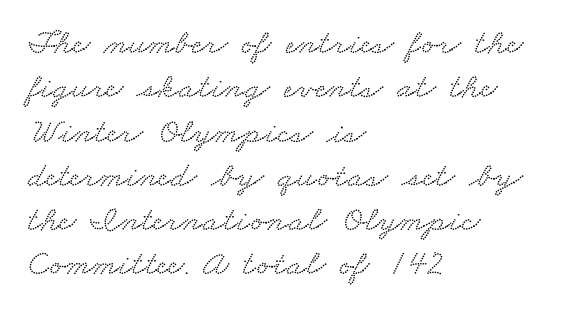
The passage shown is typeset with a serif family. These lines keep a tight, regular rhythm from letter to letter. Clear beneath every line of the passage. Is this a fixed-width face? No — the glyphs have proportional, varying widths.
